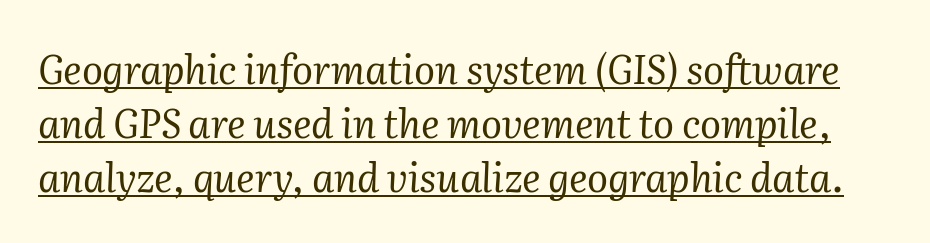
The image shows 39 px regular-weight serif type, italic (leaning right); set normal line spacing (1.38x), normal letter spacing, underlined; medium stroke contrast and a medium x-height.
